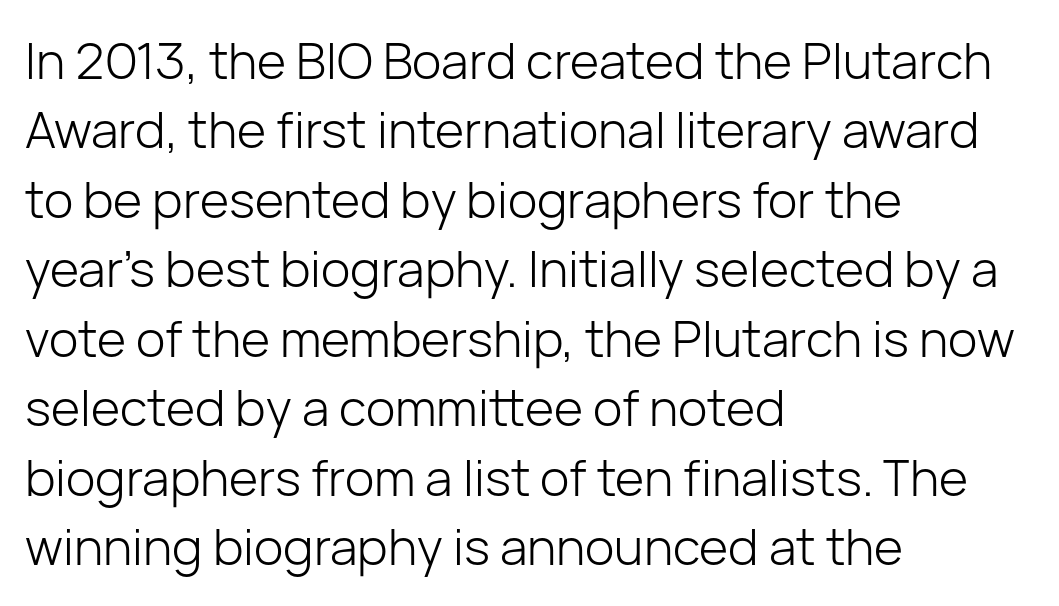
A clean baseline with only descenders dipping below it. Quick note: interline space is typical. The paragraph has a hard left edge and a soft right edge. Tracking here is standard; glyphs follow each other at the usual distance. Each letter keeps its own natural width here, so spacing adapts to shape.
